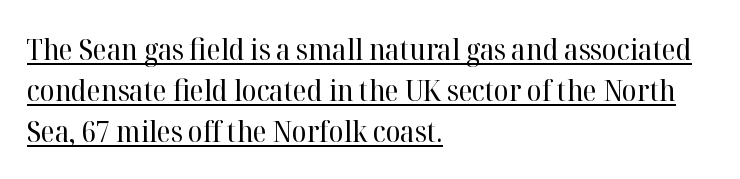
{"serif": "yes", "italic": "no", "bold": "no", "weight": "regular", "width": "normal", "stroke_contrast": "high", "x_height": "medium", "monospaced": "no", "underline": "yes", "align": "left", "line_spacing": "normal", "line_spacing_ratio": 1.37, "letter_spacing": "normal", "letter_spacing_em": 0.0, "glyph_px": 30}
